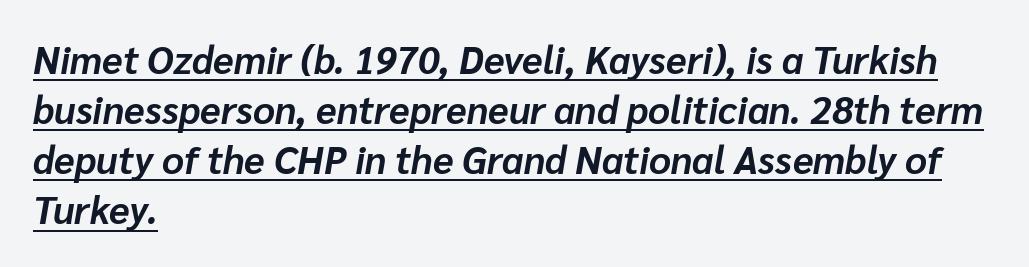
The image shows 38 px bold type, italic (leaning right); set left-aligned, normal line spacing (1.32x), normal letter spacing, underlined; low stroke contrast and a medium x-height.
